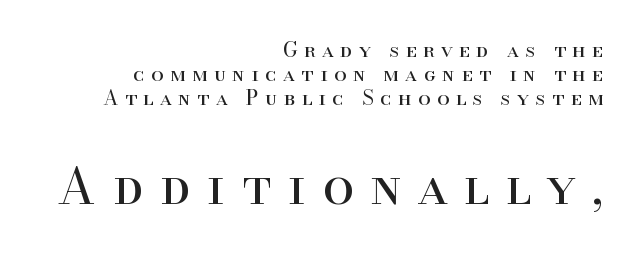
The image shows 50 px regular-weight serif type, upright; set right-aligned, line spacing 1.21x, unusually wide letter spacing (+0.33 em), not underlined; the second (bottom) block is 2.5x larger; high stroke contrast and a small x-height.
